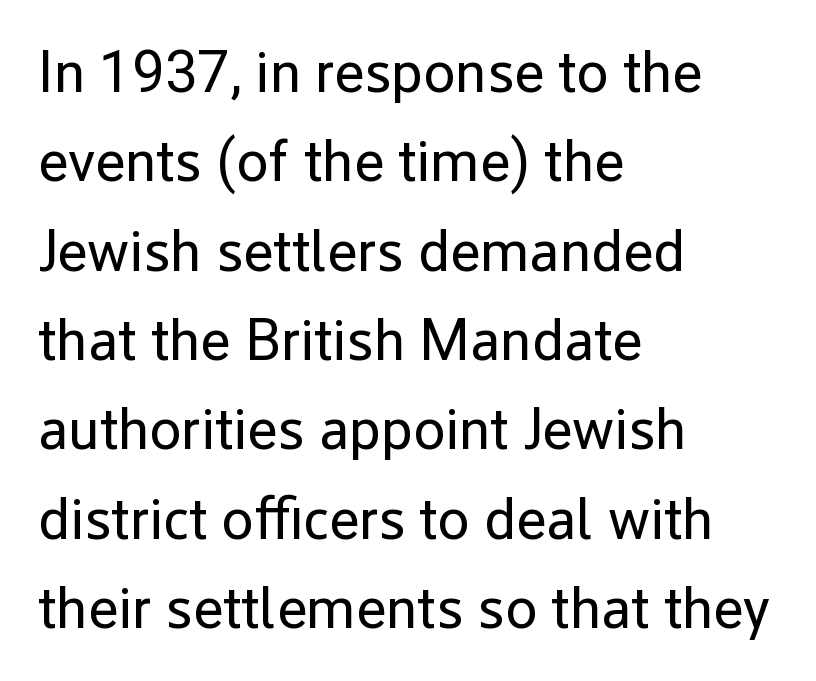
Q: Is the text bold? A: No.
Q: Is the text italic (slanted)? A: No, it is upright.
Q: Is the typeface a serif or a sans-serif typeface? A: Sans-serif.
Q: Is the text underlined? A: No.
Q: How is the paragraph aligned? A: Left-aligned.
Q: Is the spacing between letters normal or unusually wide? A: Normal.
Q: Is the spacing between lines tight, normal or loose? A: Normal.
Q: Width (condensed, normal, or wide)? A: Normal.
Q: Stroke contrast? A: Low.
Q: x-height? A: Medium.
Q: Monospaced? A: No.
